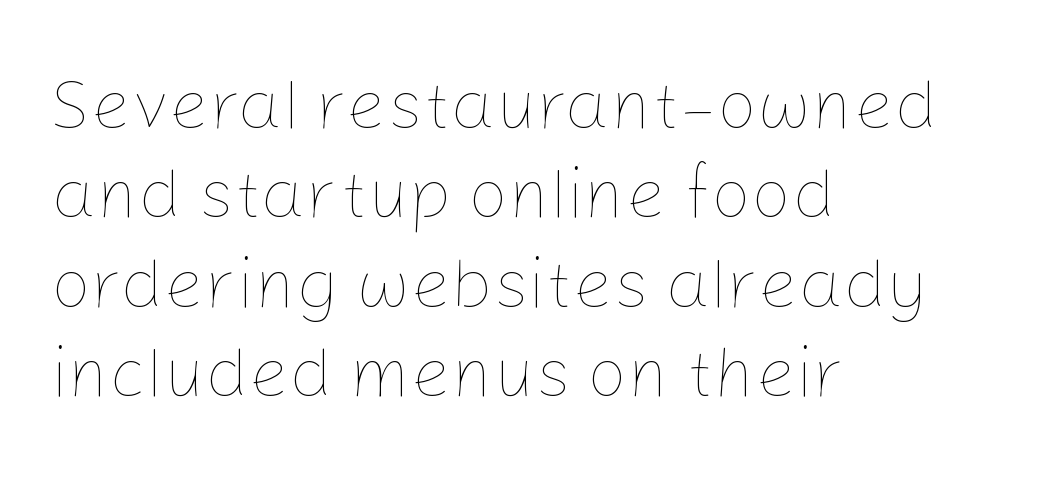
The image shows 71 px thin type, upright; set left-aligned, normal line spacing (1.26x), normal letter spacing, not underlined; low stroke contrast and a medium x-height.
